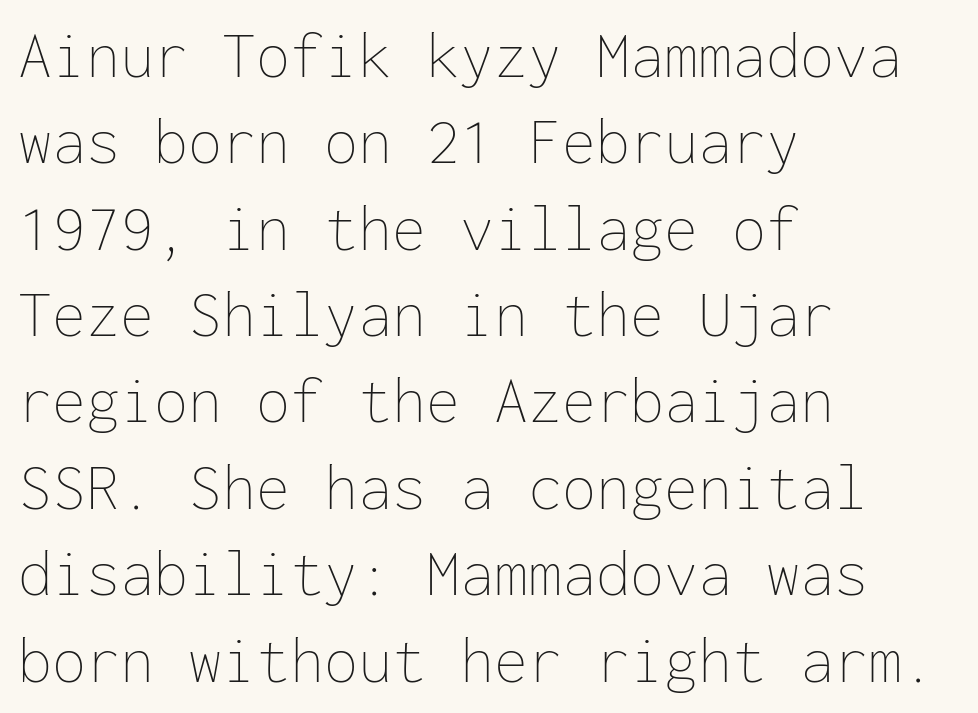
Q: Is the text bold? A: No.
Q: Is the text italic (slanted)? A: No, it is upright.
Q: Is the text underlined? A: No.
Q: How is the paragraph aligned? A: Left-aligned.
Q: Is the spacing between letters normal or unusually wide? A: Normal.
Q: Is the spacing between lines tight, normal or loose? A: Normal.
Q: Width (condensed, normal, or wide)? A: Normal.
Q: Stroke contrast? A: Low.
Q: x-height? A: Medium.
Q: Monospaced? A: Yes.
